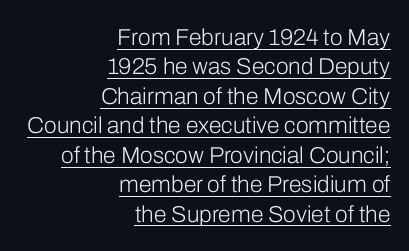
{"italic": "no", "bold": "no", "underline": "yes", "align": "right", "line_spacing": "normal", "line_spacing_ratio": 1.28, "letter_spacing": "normal", "letter_spacing_em": 0.0, "glyph_px": 23}
